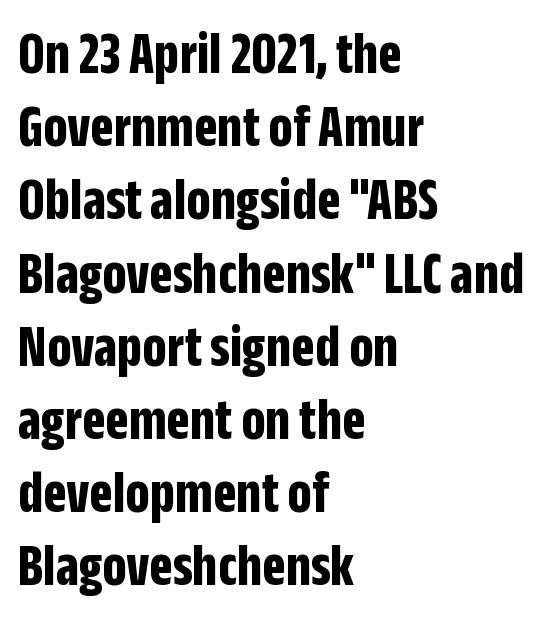
{"serif": "no", "italic": "no", "bold": "yes", "weight": "bold", "width": "condensed", "stroke_contrast": "low", "x_height": "large", "monospaced": "no", "underline": "no", "align": "left", "line_spacing_ratio": 1.2, "letter_spacing": "normal", "letter_spacing_em": 0.0, "glyph_px": 61}
